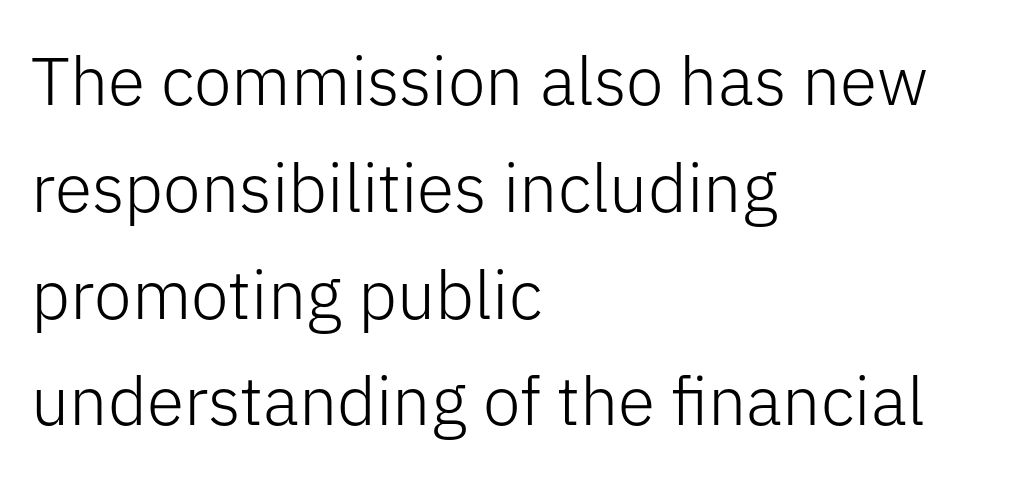
The image shows 68 px light sans-serif type, upright; set left-aligned, normal line spacing (1.57x), normal letter spacing, not underlined; low stroke contrast and a medium x-height.
